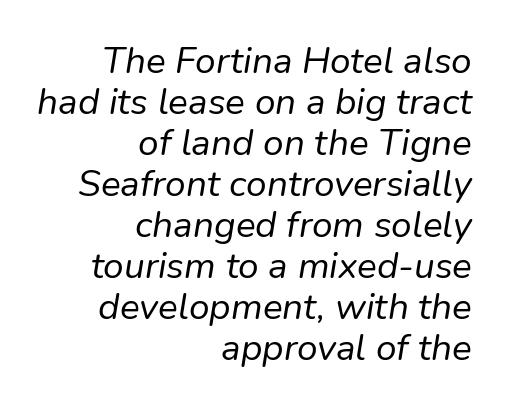
The image shows 37 px regular-weight type, italic (leaning right); set right-aligned, tight line spacing (1.11x), normal letter spacing, not underlined; low stroke contrast and a medium x-height.
